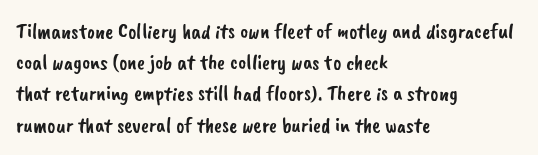
{"underline": "no", "align": "left", "line_spacing": "normal", "line_spacing_ratio": 1.42, "letter_spacing": "normal", "letter_spacing_em": 0.0, "glyph_px": 22}
